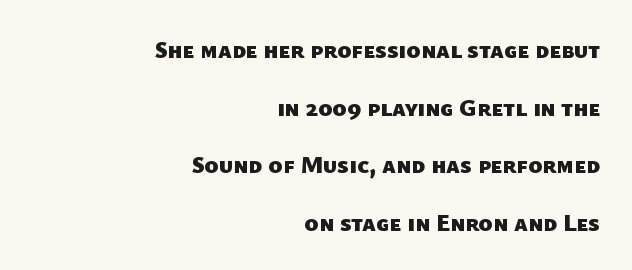
Q: Is the text bold? A: Yes.
Q: Is the text underlined? A: No.
Q: How is the paragraph aligned? A: Right-aligned.
Q: Is the spacing between letters normal or unusually wide? A: Normal.
Q: Is the spacing between lines tight, normal or loose? A: Loose.
